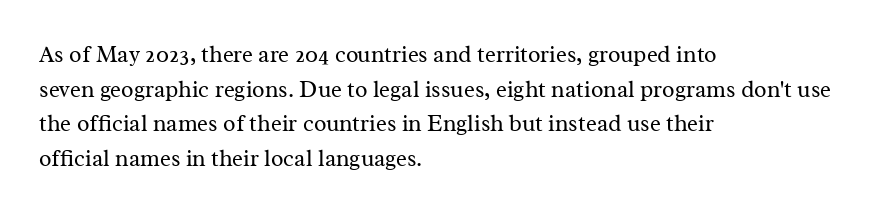
The image shows 23 px text type, upright; set left-aligned, normal line spacing (1.51x), normal letter spacing, not underlined.
